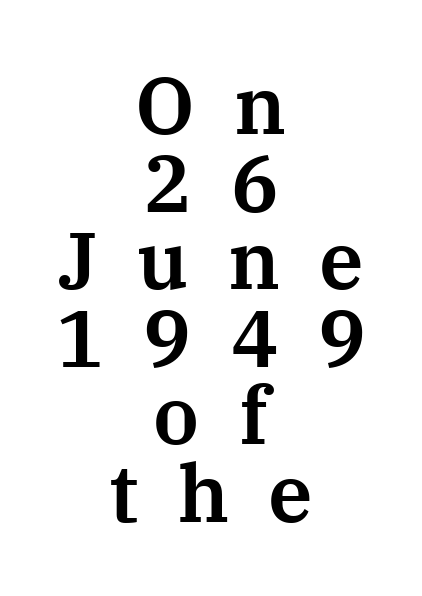
This is roman type, the default non-slanted kind. This sample trades vertical openness for compactness between lines. This sample is center-justified, so both line endings float freely. Does the type have serifs? Yes, each stem ends in a small foot. The letters advance in unequal steps, a hallmark of proportional type. The tracking jumps out immediately: characters are airy and widely separated.
